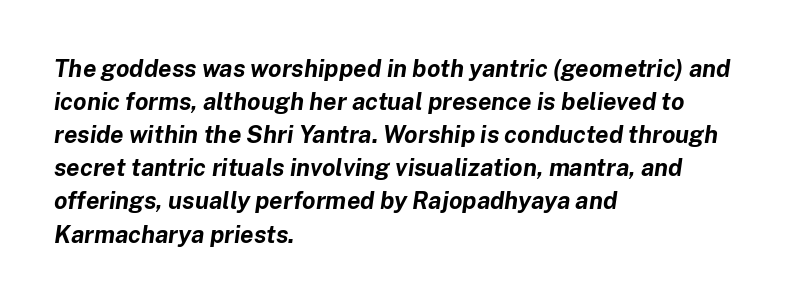
The image shows 24 px bold type, italic (leaning right); set left-aligned, normal line spacing (1.38x), normal letter spacing, not underlined.
